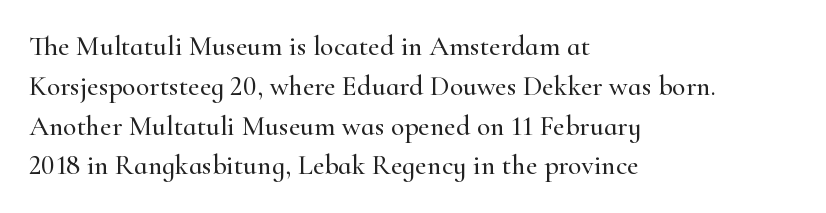
{"serif": "yes", "italic": "no", "width": "normal", "stroke_contrast": "high", "x_height": "small", "monospaced": "no", "underline": "no", "align": "left", "line_spacing": "normal", "line_spacing_ratio": 1.42, "letter_spacing": "normal", "letter_spacing_em": 0.0, "glyph_px": 28}
